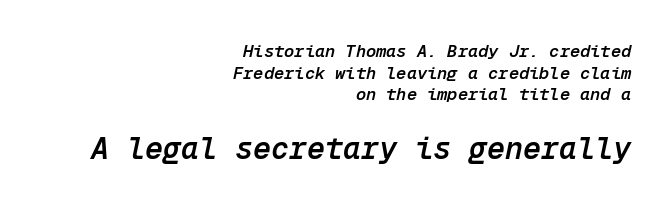
The image shows 30 px semibold type, italic (leaning right), monospaced; set right-aligned, normal line spacing (1.27x), normal letter spacing, not underlined; the second (bottom) block is 1.76x larger; low stroke contrast and a medium x-height.
